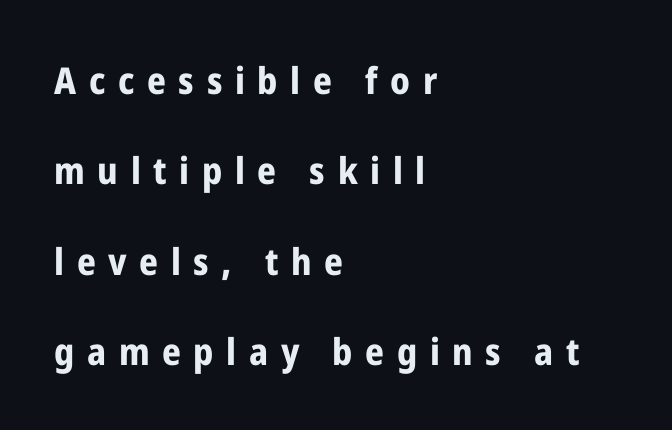
The image shows 37 px bold, condensed sans-serif type, upright; set left-aligned, loose line spacing (2.44x), unusually wide letter spacing (+0.34 em), not underlined; low stroke contrast and a medium x-height.
